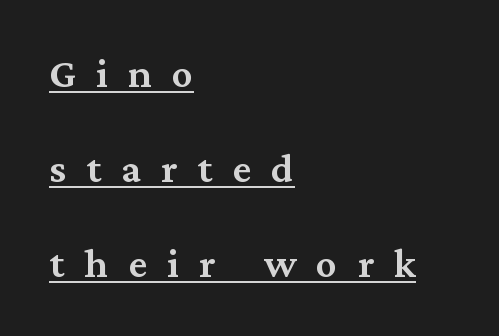
This is moderately heavy type, rendered in semibold. Every row of glyphs begins at an identical x-position on the left. The letters carry serifs — small finishing strokes at the ends of their stems. Underline: present.
